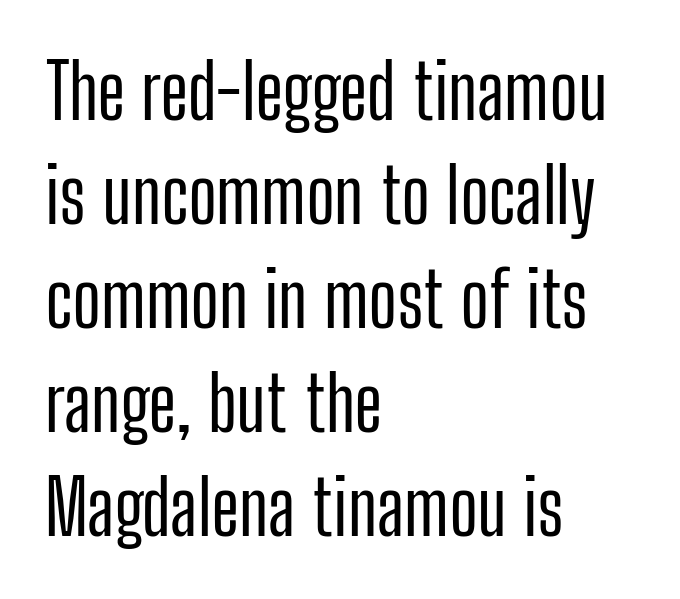
{"serif": "no", "italic": "no", "width": "condensed", "stroke_contrast": "low", "x_height": "medium", "monospaced": "no", "underline": "no", "align": "left", "line_spacing": "normal", "line_spacing_ratio": 1.37, "letter_spacing": "normal", "letter_spacing_em": 0.0, "glyph_px": 76}
